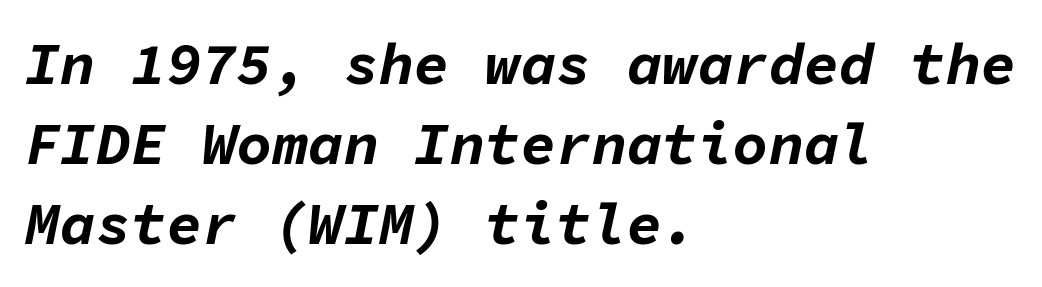
The image shows 59 px bold type, italic (leaning right), monospaced; set left-aligned, normal line spacing (1.36x), normal letter spacing, not underlined; low stroke contrast and a medium x-height.
